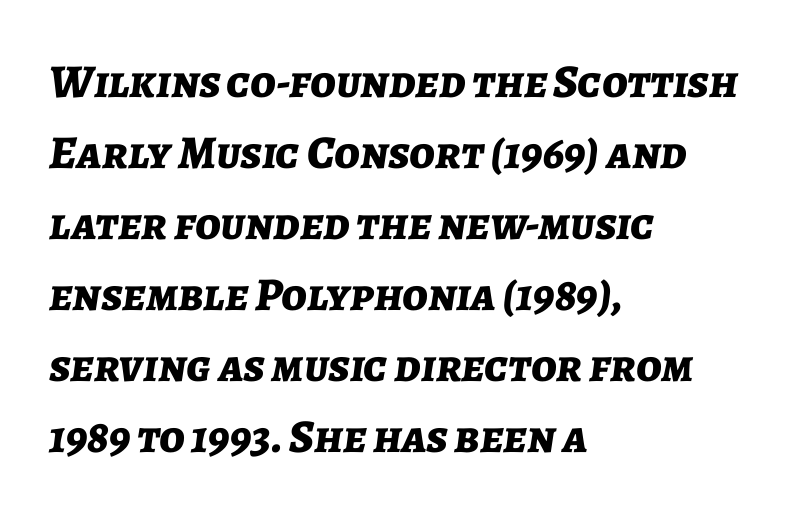
The image shows 47 px bold type, italic (leaning right); set left-aligned, normal line spacing (1.51x), normal letter spacing, not underlined; low stroke contrast and a medium x-height.
